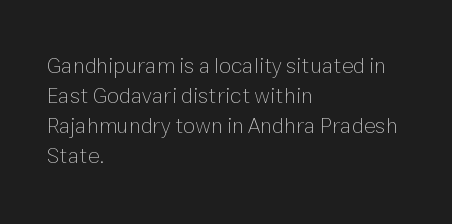
Q: Is the text bold? A: No.
Q: Is the text italic (slanted)? A: No, it is upright.
Q: Is the text underlined? A: No.
Q: How is the paragraph aligned? A: Left-aligned.
Q: Is the spacing between letters normal or unusually wide? A: Normal.
Q: Is the spacing between lines tight, normal or loose? A: Normal.
